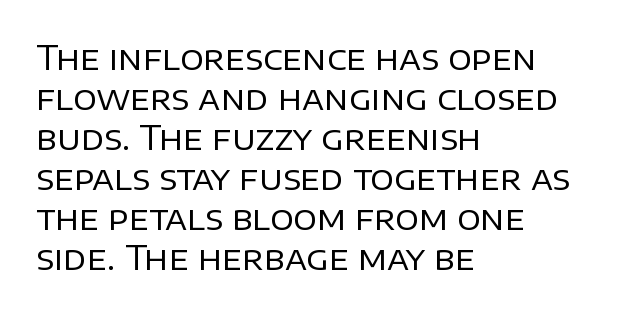
Q: Is the text bold? A: No.
Q: Is the text italic (slanted)? A: No, it is upright.
Q: Is the typeface a serif or a sans-serif typeface? A: Sans-serif.
Q: Is the text underlined? A: No.
Q: How is the paragraph aligned? A: Left-aligned.
Q: Is the spacing between letters normal or unusually wide? A: Normal.
Q: Width (condensed, normal, or wide)? A: Normal.
Q: Stroke contrast? A: Low.
Q: x-height? A: Large.
Q: Monospaced? A: No.
